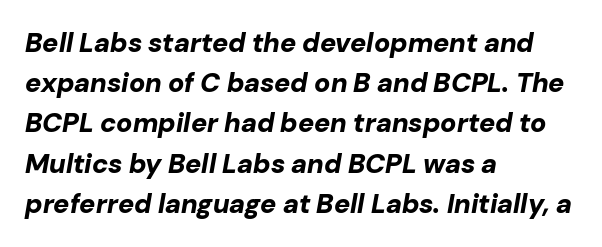
Q: Is the text bold? A: Yes.
Q: Is the text italic (slanted)? A: Yes, it leans right by about 10 degrees.
Q: Is the text underlined? A: No.
Q: How is the paragraph aligned? A: Left-aligned.
Q: Is the spacing between letters normal or unusually wide? A: Normal.
Q: Is the spacing between lines tight, normal or loose? A: Normal.
